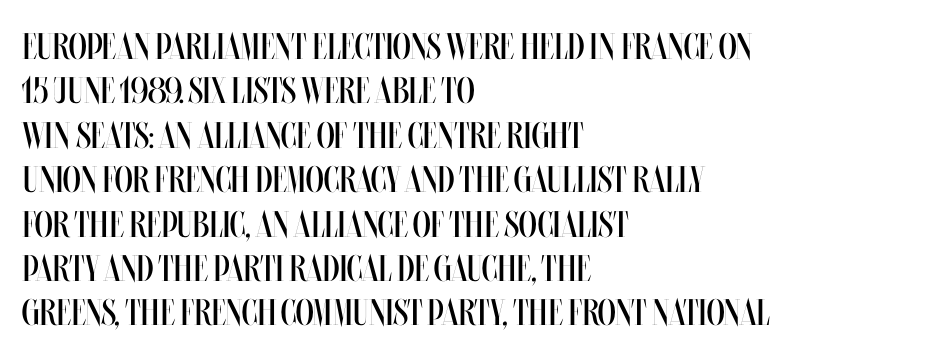
The rendering uses natural spacing where letterforms have individual widths. Weight: not bold — regular or lighter. The passage shown is not underscored anywhere. The ragged edge is on the right, which tells us the setting is flush left. You can tell it's not italic because the verticals are truly vertical. Observe the ordinary spacing: letters are neighbours, not strangers.
